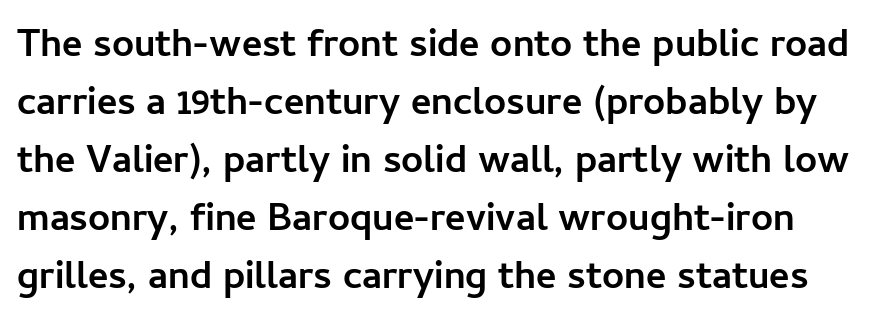
Q: Is the text bold? A: Yes.
Q: Is the text italic (slanted)? A: No, it is upright.
Q: Is the typeface a serif or a sans-serif typeface? A: Sans-serif.
Q: Is the text underlined? A: No.
Q: Is the spacing between letters normal or unusually wide? A: Normal.
Q: Is the spacing between lines tight, normal or loose? A: Normal.
Q: Width (condensed, normal, or wide)? A: Normal.
Q: Stroke contrast? A: Low.
Q: x-height? A: Medium.
Q: Monospaced? A: No.
